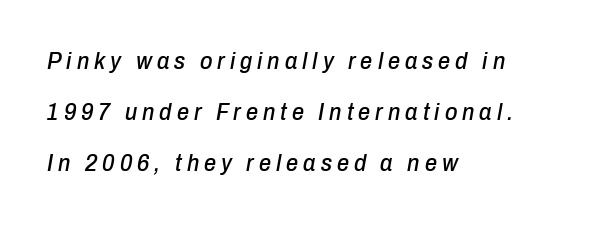
{"italic": "yes", "lean": "right", "slant_degrees": 10, "underline": "no", "align": "left", "line_spacing": "loose", "line_spacing_ratio": 2.13, "letter_spacing": "wide", "letter_spacing_em": 0.21, "glyph_px": 24}
